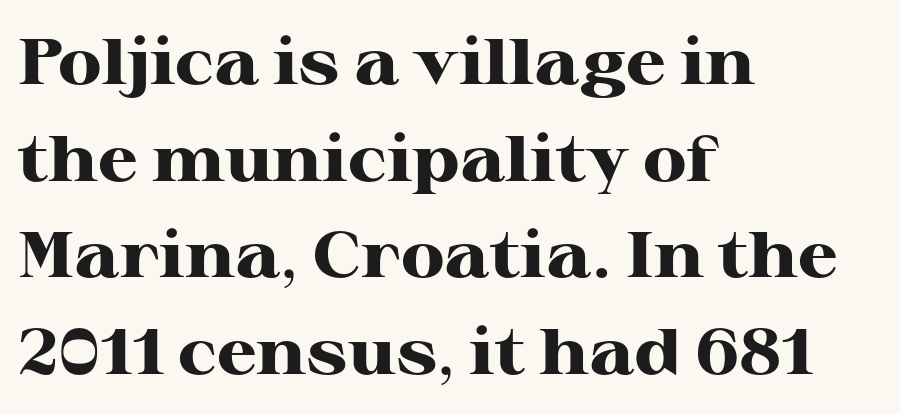
Rows of type keep a routine distance in the vertical direction. The face used here is rendered with its standard letterfit. A student would call this left alignment; a typographer would say flush left, rag right. This is the regular roman posture of the typeface.
